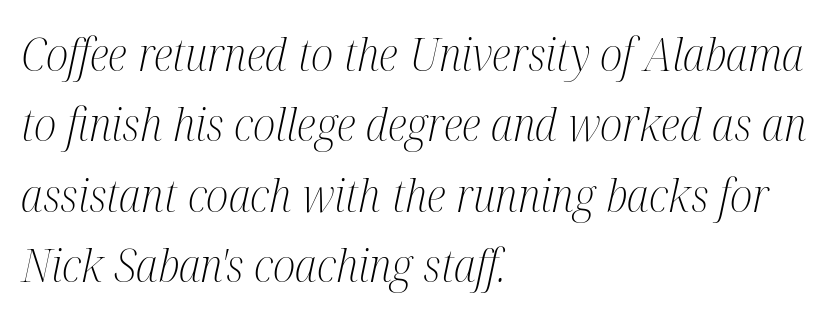
{"serif": "yes", "italic": "yes", "lean": "right", "slant_degrees": 12, "bold": "no", "weight": "light", "width": "condensed", "stroke_contrast": "medium", "x_height": "medium", "monospaced": "no", "underline": "no", "align": "left", "line_spacing": "normal", "line_spacing_ratio": 1.53, "letter_spacing": "normal", "letter_spacing_em": 0.0, "glyph_px": 46}
